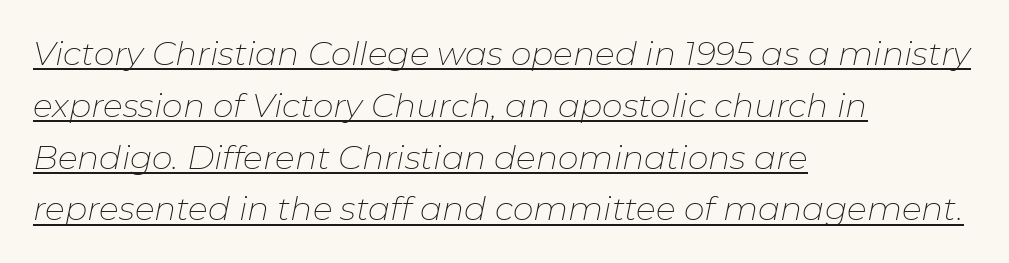
{"italic": "yes", "lean": "right", "slant_degrees": 11, "bold": "no", "weight": "thin", "width": "normal", "stroke_contrast": "low", "x_height": "medium", "monospaced": "no", "underline": "yes", "align": "left", "line_spacing": "normal", "line_spacing_ratio": 1.57, "letter_spacing": "normal", "letter_spacing_em": 0.0, "glyph_px": 33}
